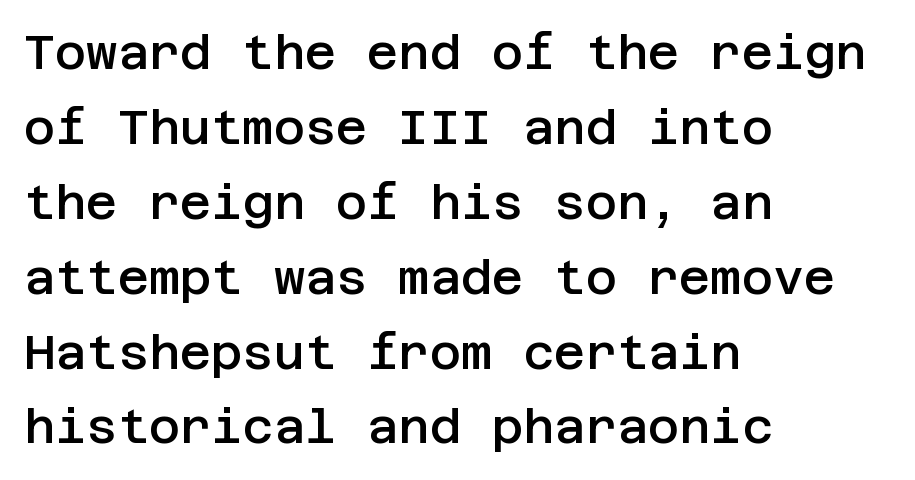
The image shows 48 px semibold sans-serif type, upright; set left-aligned, normal line spacing (1.56x), normal letter spacing, not underlined; low stroke contrast and a large x-height.
